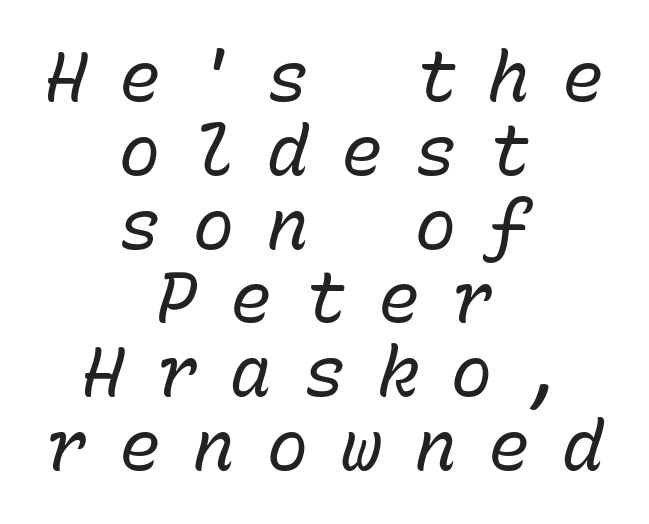
The image shows 69 px regular-weight type, italic (leaning right), monospaced; set centered, tight line spacing (1.07x), unusually wide letter spacing (+0.47 em), not underlined; low stroke contrast and a medium x-height.
